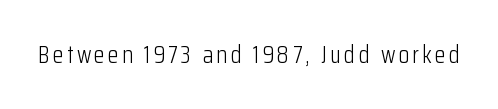
Only glyphs here, with clear space below each row. Posture: upright roman. The font is comparable to plain body text, perhaps lighter.
